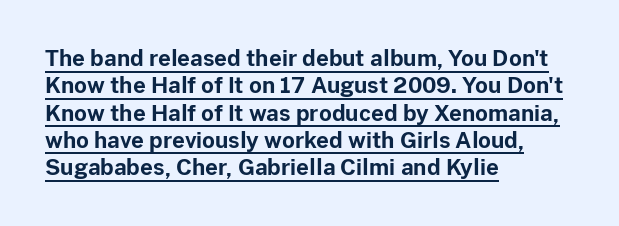
{"italic": "no", "bold": "yes", "underline": "yes", "align": "left", "line_spacing_ratio": 1.24, "letter_spacing": "normal", "letter_spacing_em": 0.0, "glyph_px": 22}
